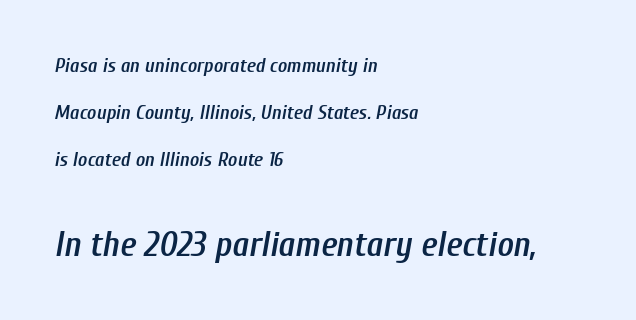
The image shows 35 px semibold, condensed type, italic (leaning right); set left-aligned, loose line spacing (2.36x), normal letter spacing, not underlined; the second (bottom) block is 1.75x larger; low stroke contrast and a medium x-height.
